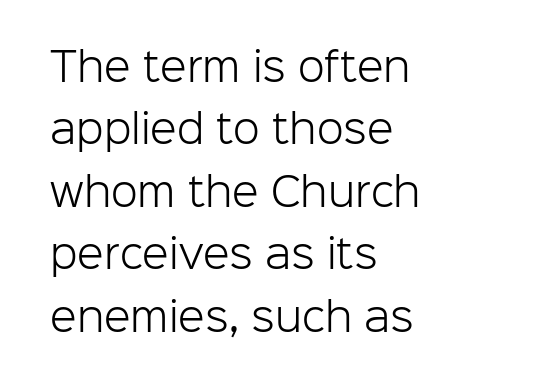
The image shows 39 px light sans-serif type, upright; set left-aligned, normal line spacing (1.6x), normal letter spacing, not underlined; low stroke contrast and a medium x-height.
